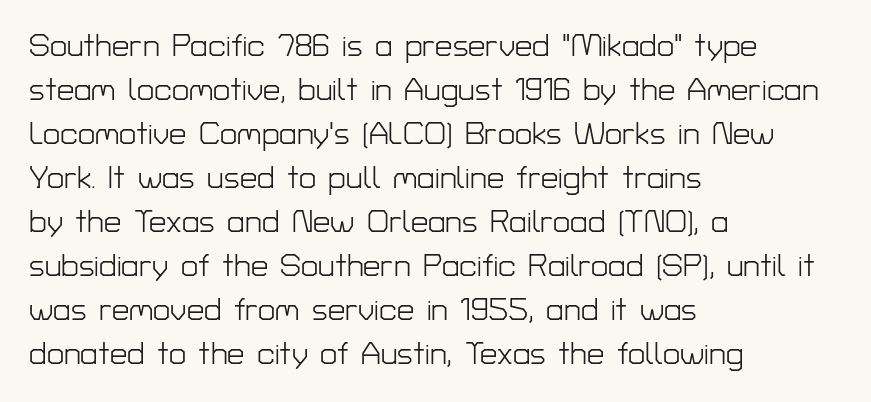
Q: Is the text bold? A: No.
Q: Is the text italic (slanted)? A: No, it is upright.
Q: Is the typeface a serif or a sans-serif typeface? A: Sans-serif.
Q: Is the text underlined? A: No.
Q: How is the paragraph aligned? A: Left-aligned.
Q: Is the spacing between letters normal or unusually wide? A: Normal.
Q: Is the spacing between lines tight, normal or loose? A: Normal.
Q: Width (condensed, normal, or wide)? A: Normal.
Q: Stroke contrast? A: Low.
Q: x-height? A: Medium.
Q: Monospaced? A: No.
